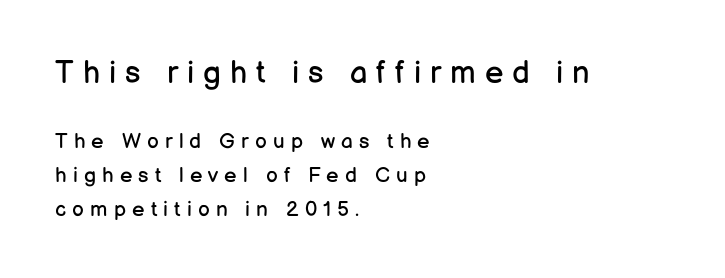
Q: Is the text bold? A: No.
Q: Is the text italic (slanted)? A: No, it is upright.
Q: Is the typeface a serif or a sans-serif typeface? A: Sans-serif.
Q: Is the text underlined? A: No.
Q: How is the paragraph aligned? A: Left-aligned.
Q: Is the spacing between letters normal or unusually wide? A: Unusually wide.
Q: Is the spacing between lines tight, normal or loose? A: Normal.
Q: Which block of text is set in a larger size, the first (top) or the second (bottom)? A: The first (top) one.
Q: Width (condensed, normal, or wide)? A: Normal.
Q: Stroke contrast? A: Low.
Q: x-height? A: Medium.
Q: Monospaced? A: No.
